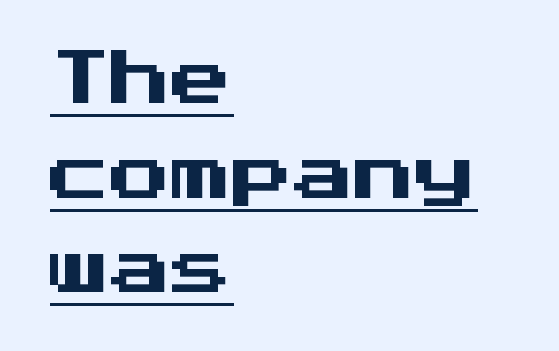
Does the lettering tilt? It doesn't — this is upright. Type style note: lacks serifs. Does the leading feel generous? No, just average. This sample is left-justified, so line endings fall wherever the words run out.
